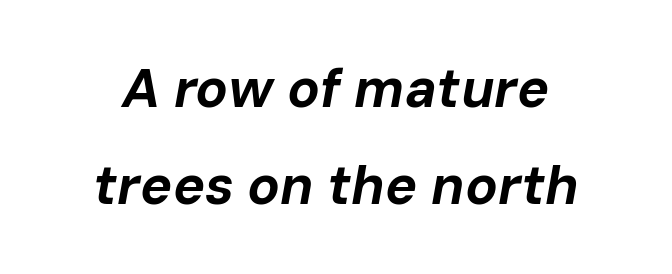
The image shows 54 px bold type, italic (leaning right); set line spacing 1.79x, normal letter spacing, not underlined; low stroke contrast and a medium x-height.
